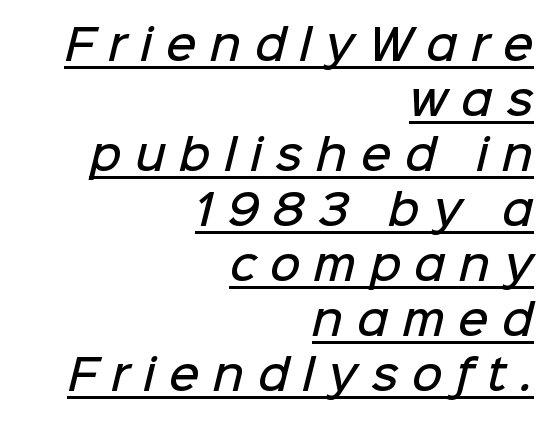
Each word looks stretched out because of the extra space between its letters. These lines sit exactly where default settings would place them. Examine the stroke ends and you'll find no serifs. Caption: lettering with a line underneath. The font is running at a semibold setting, under full bold. Varying glyph widths throughout — classic text-font behaviour.
